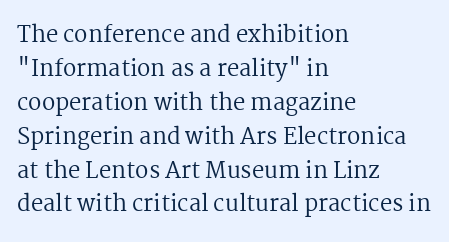
The image shows 22 px text type, upright; set left-aligned, normal line spacing (1.54x), normal letter spacing, not underlined.
